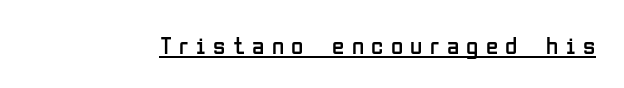
{"italic": "no", "bold": "no", "underline": "yes", "letter_spacing": "wide", "letter_spacing_em": 0.29, "glyph_px": 25}
